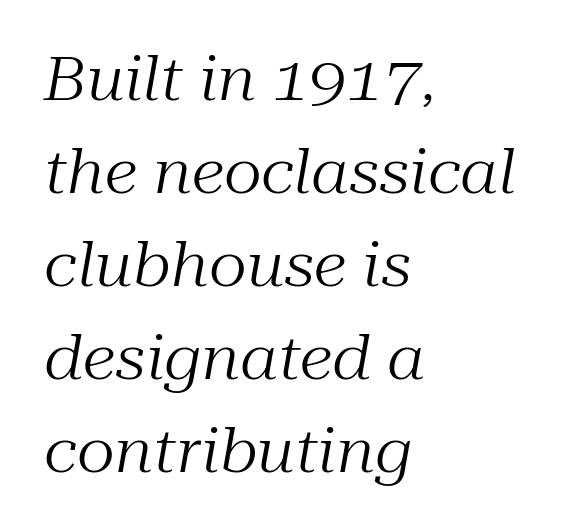
The image shows 60 px regular-weight serif type, italic (leaning right); set left-aligned, normal line spacing (1.55x), normal letter spacing, not underlined; medium stroke contrast and a medium x-height.
